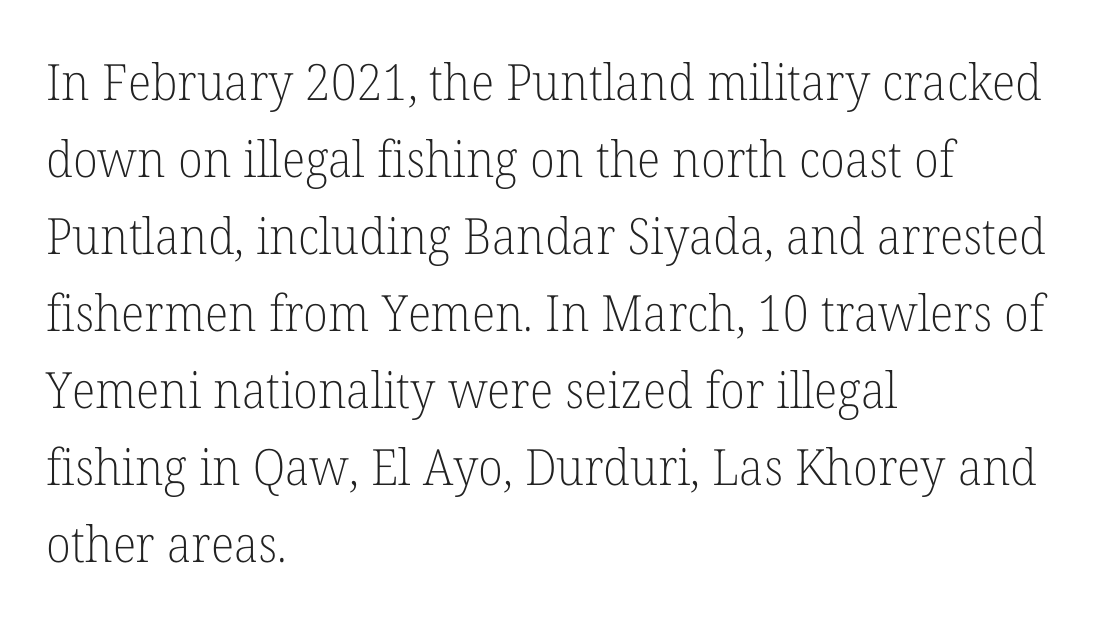
The image shows 50 px light serif type, upright; set left-aligned, normal line spacing (1.54x), normal letter spacing, not underlined; low stroke contrast and a medium x-height.
